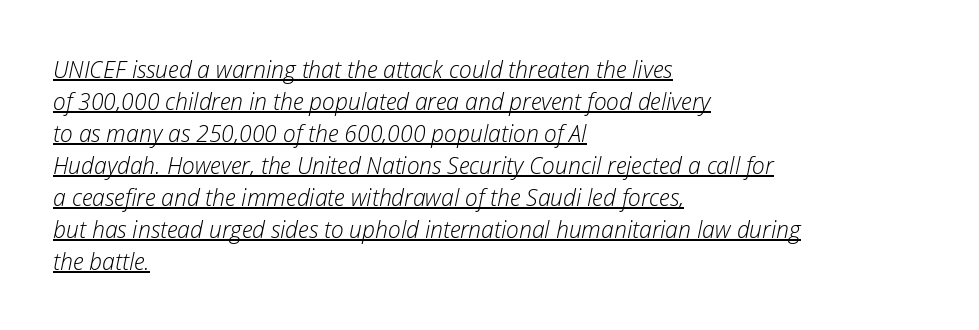
Q: Is the text bold? A: No.
Q: Is the text italic (slanted)? A: Yes, it leans right by about 12 degrees.
Q: Is the text underlined? A: Yes.
Q: How is the paragraph aligned? A: Left-aligned.
Q: Is the spacing between letters normal or unusually wide? A: Normal.
Q: Is the spacing between lines tight, normal or loose? A: Normal.
